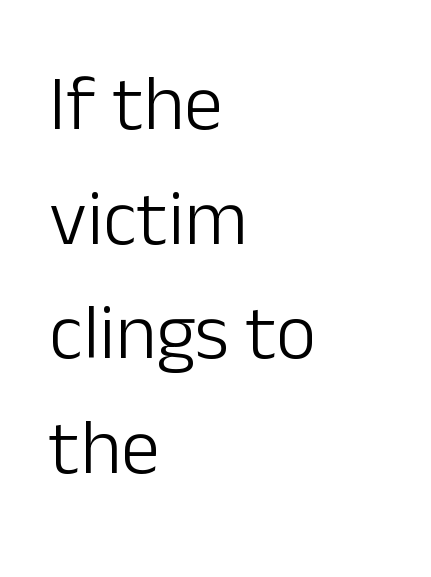
Q: Is the text bold? A: No.
Q: Is the text italic (slanted)? A: No, it is upright.
Q: Is the typeface a serif or a sans-serif typeface? A: Sans-serif.
Q: Is the text underlined? A: No.
Q: How is the paragraph aligned? A: Left-aligned.
Q: Is the spacing between letters normal or unusually wide? A: Normal.
Q: Is the spacing between lines tight, normal or loose? A: Normal.
Q: Width (condensed, normal, or wide)? A: Normal.
Q: Stroke contrast? A: Low.
Q: x-height? A: Medium.
Q: Monospaced? A: No.
